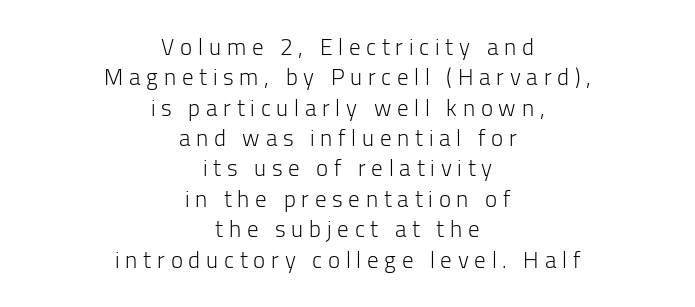
{"italic": "no", "bold": "no", "underline": "no", "align": "center", "line_spacing": "normal", "line_spacing_ratio": 1.32, "letter_spacing": "wide", "letter_spacing_em": 0.25, "glyph_px": 23}
